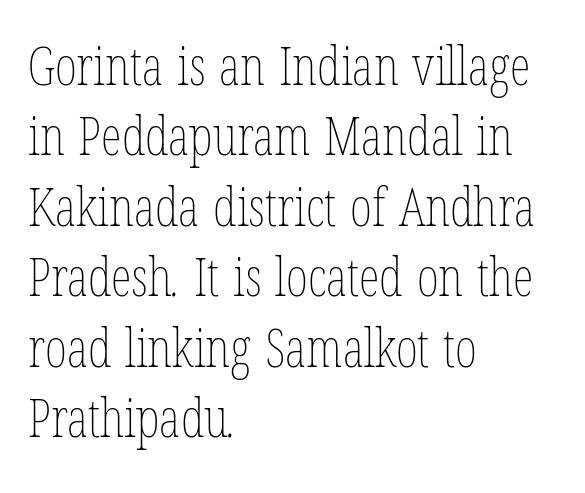
Q: Is the text bold? A: No.
Q: Is the text underlined? A: No.
Q: How is the paragraph aligned? A: Left-aligned.
Q: Is the spacing between letters normal or unusually wide? A: Normal.
Q: Is the spacing between lines tight, normal or loose? A: Normal.
Q: Width (condensed, normal, or wide)? A: Condensed.
Q: Stroke contrast? A: Low.
Q: x-height? A: Medium.
Q: Monospaced? A: No.
